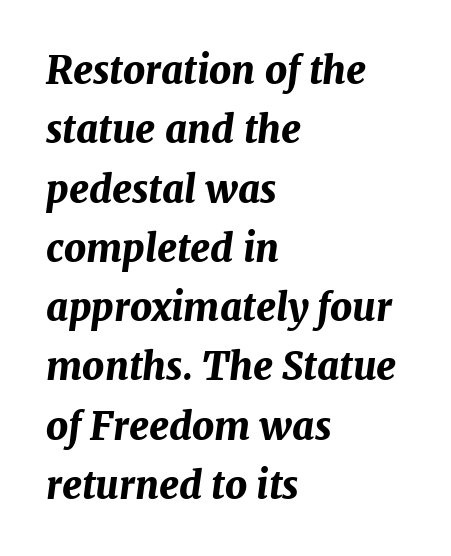
The image shows 38 px bold type, italic (leaning right); set left-aligned, normal line spacing (1.56x), normal letter spacing, not underlined; medium stroke contrast and a medium x-height.
